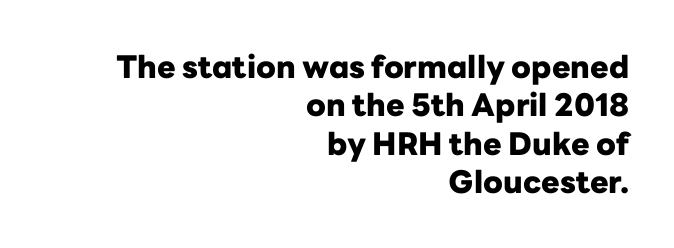
{"serif": "no", "italic": "no", "bold": "yes", "weight": "heavy", "width": "normal", "stroke_contrast": "low", "x_height": "medium", "monospaced": "no", "underline": "no", "align": "right", "line_spacing_ratio": 1.24, "letter_spacing": "normal", "letter_spacing_em": 0.0, "glyph_px": 31}
